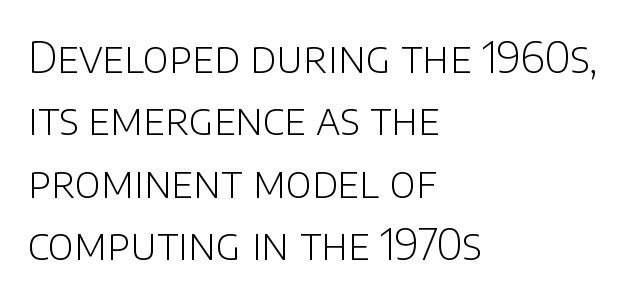
This sample has the flowing, uneven cadence of proportional lettering. You can tell from the bare stems that sans-serif type was used. Characters follow at the spacing the type designer built in. All the whitespace from short lines collects on the right. The vertical gap from one line to the next is medium.
